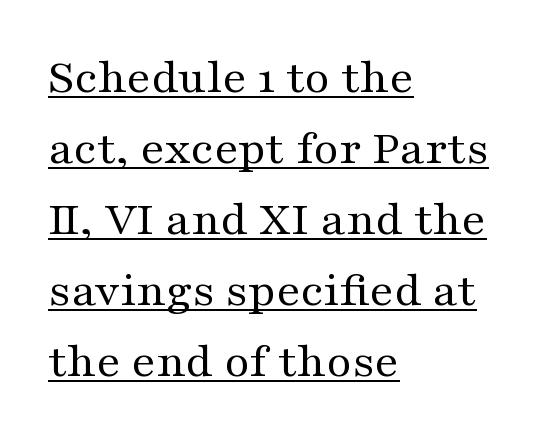
No heavy texture on the line: the type isn't bold. This sample has the flowing, uneven cadence of proportional lettering. Serifs: yes, visible at the terminals of the letterforms. The rows are spaced the way most documents space them.
